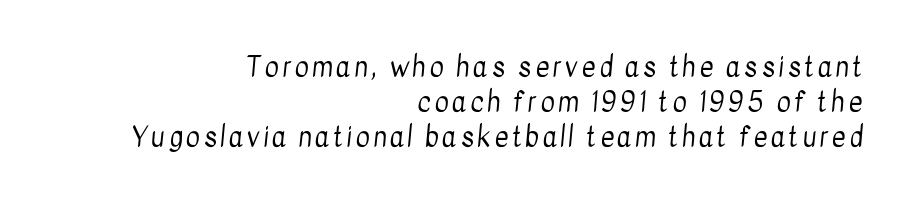
Compared with a flush-left layout, this one pins lines to the opposite, right side. The string is rendered with underlining switched off. Vertical stems look standard width or narrower in stroke. The rows are spaced the way most documents space them.
